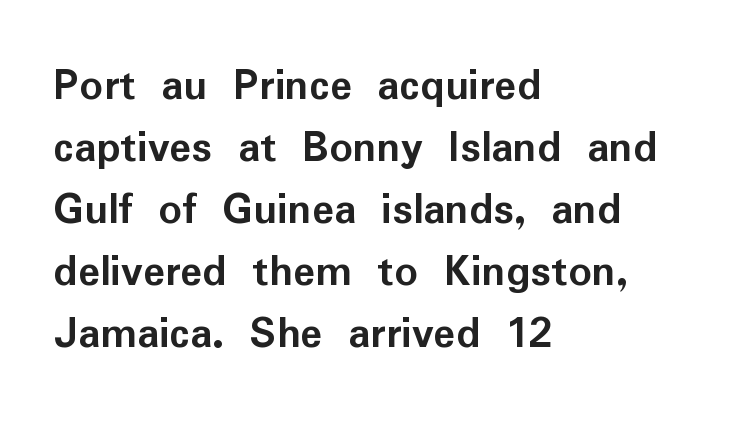
Q: Is the text bold? A: Yes.
Q: Is the text italic (slanted)? A: No, it is upright.
Q: Is the typeface a serif or a sans-serif typeface? A: Sans-serif.
Q: Is the text underlined? A: No.
Q: How is the paragraph aligned? A: Left-aligned.
Q: Is the spacing between letters normal or unusually wide? A: Normal.
Q: Is the spacing between lines tight, normal or loose? A: Normal.
Q: Width (condensed, normal, or wide)? A: Normal.
Q: Stroke contrast? A: Low.
Q: x-height? A: Medium.
Q: Monospaced? A: No.
